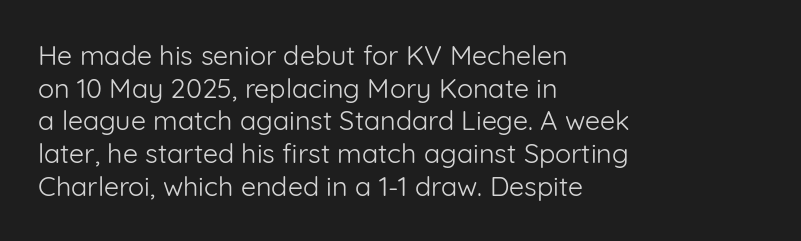
What stands out about the letter spacing? Nothing — it is the standard amount. This is not heavy type; no bold has been used. Just letters on the line, the space beneath them empty. Notice how the stems are strictly vertical — no italics here. This rendering uses left alignment, leaving the right contour irregular.
